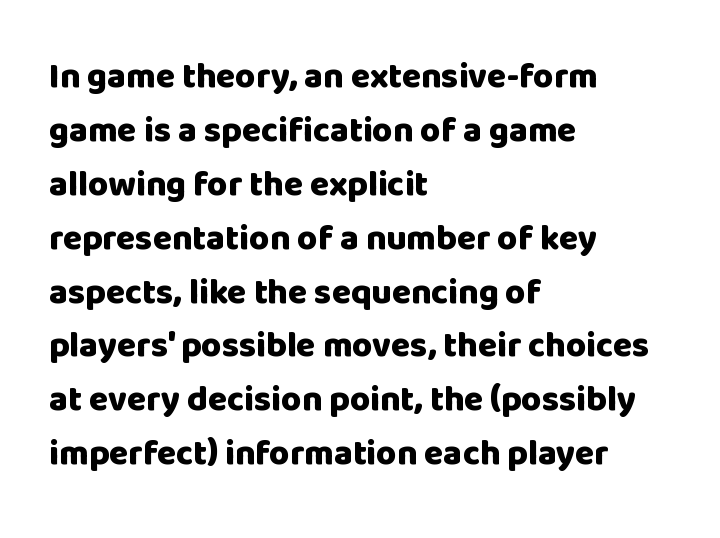
{"serif": "no", "italic": "no", "bold": "yes", "weight": "heavy", "width": "normal", "stroke_contrast": "low", "x_height": "large", "monospaced": "no", "underline": "no", "align": "left", "line_spacing": "normal", "line_spacing_ratio": 1.54, "letter_spacing": "normal", "letter_spacing_em": 0.0, "glyph_px": 35}
